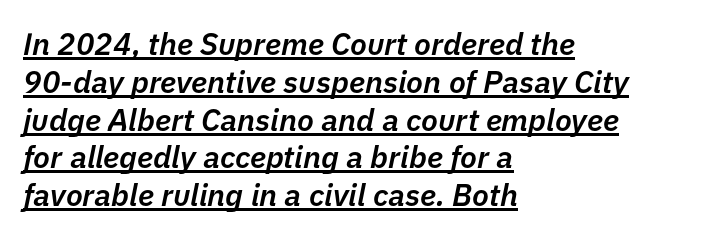
The image shows 31 px semibold type, italic (leaning right); set left-aligned, line spacing 1.22x, normal letter spacing, underlined; low stroke contrast and a medium x-height.
